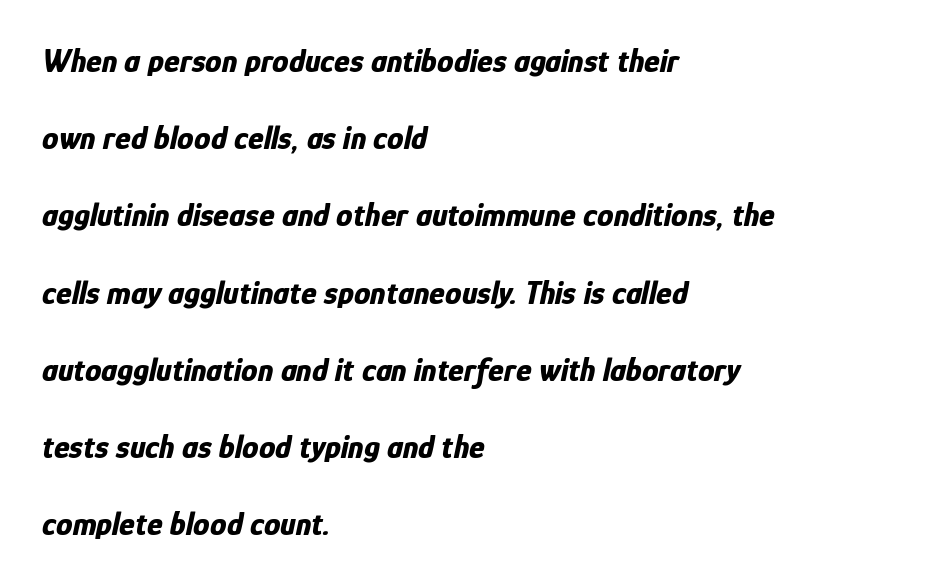
The image shows 33 px bold, condensed type, italic (leaning right); set left-aligned, loose line spacing (2.34x), normal letter spacing, not underlined; low stroke contrast and a medium x-height.
